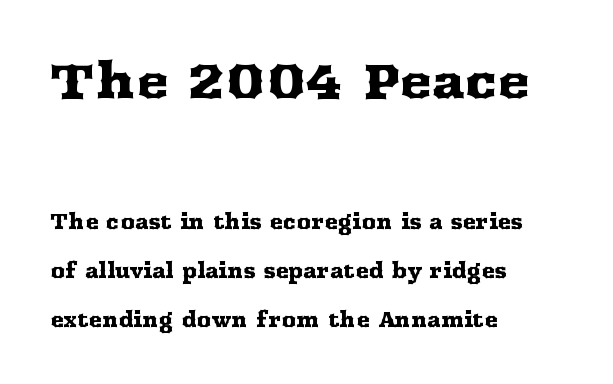
The image shows 49 px wide serif type, upright; set left-aligned, loose line spacing (2.45x), normal letter spacing, not underlined; the first (top) block is 2.45x larger; medium stroke contrast and a medium x-height.
